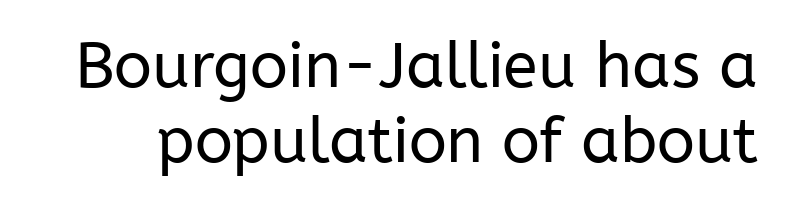
Here the designer chose a conventional face with non-uniform glyph widths. No chunkiness to these letters — they're not bold. Honestly, there is no underline to notice here at all. Between one letter and the next there's only the usual sliver of space. Examine the stroke ends and you'll find no serifs. Every character sits straight up, as roman type does.
